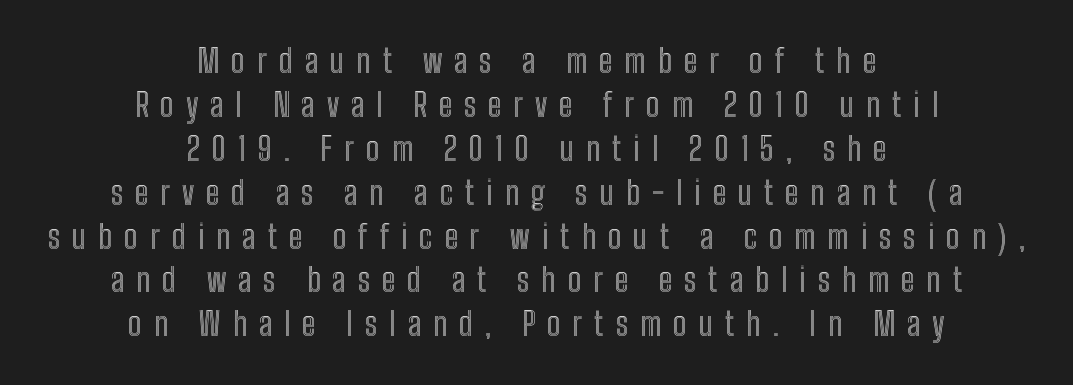
The line texture is sparse and dotted thanks to wide tracking. The lines are quadded center. Check the space under the baseline: it is left empty. Every character sits straight up, as roman type does.
